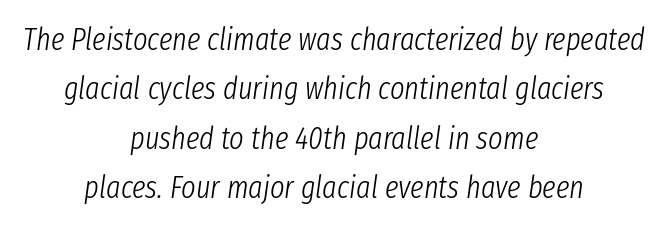
The image shows 31 px light, condensed type, italic (leaning right); set centered, normal line spacing (1.59x), normal letter spacing, not underlined; low stroke contrast and a medium x-height.
